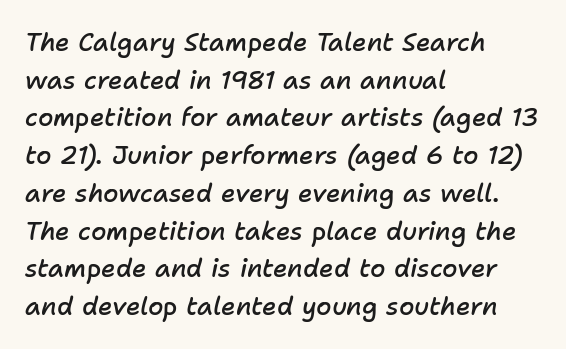
{"italic": "yes", "lean": "right", "slant_degrees": 11, "bold": "semi", "underline": "no", "align": "left", "line_spacing": "normal", "line_spacing_ratio": 1.51, "letter_spacing": "normal", "letter_spacing_em": 0.0, "glyph_px": 25}
